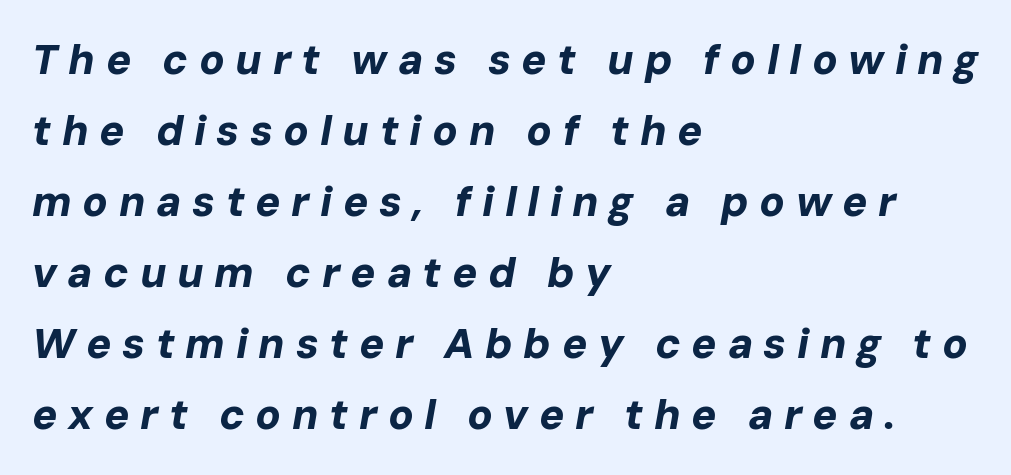
The image shows 42 px bold type, italic (leaning right); set left-aligned, normal line spacing (1.69x), unusually wide letter spacing (+0.25 em), not underlined; low stroke contrast and a medium x-height.
